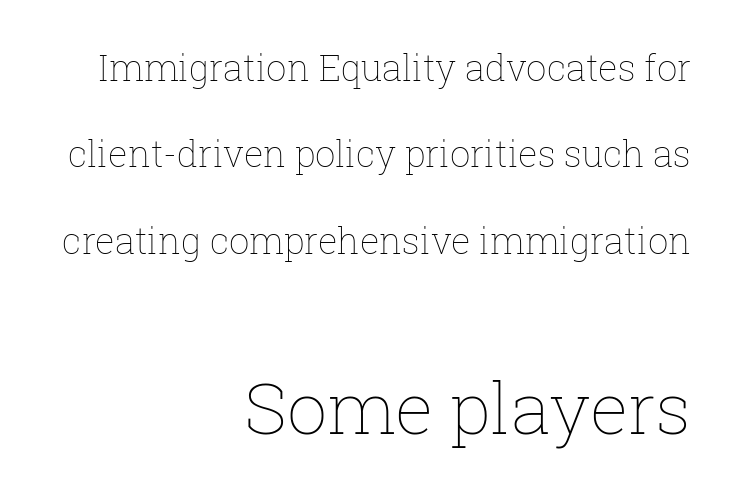
The image shows 71 px thin type, upright; set right-aligned, loose line spacing (2.4x), normal letter spacing, not underlined; the second (bottom) block is 1.97x larger; low stroke contrast and a medium x-height.
